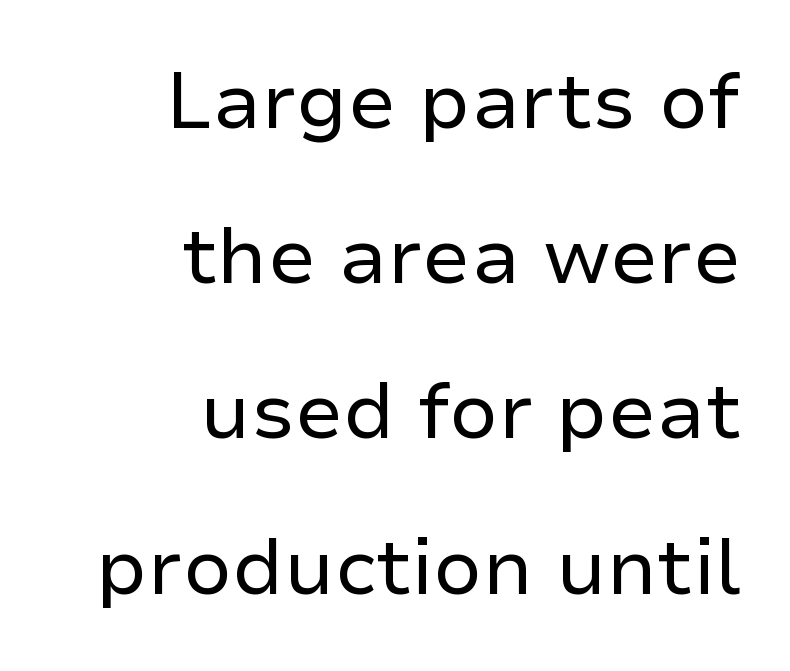
The baseline area is clear. Nope, not italic — everything's standing straight. Tracking value appears to be zero — textbook default spacing. Serif or sans? Sans — the stroke terminals are bare. The line-height multiplier appears high, well above default.
